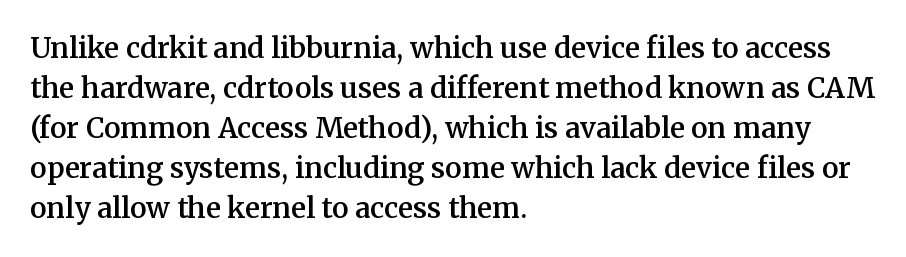
{"serif": "yes", "italic": "no", "bold": "semi", "weight": "semibold", "width": "normal", "stroke_contrast": "medium", "x_height": "medium", "monospaced": "no", "underline": "no", "align": "left", "line_spacing": "normal", "line_spacing_ratio": 1.43, "letter_spacing": "normal", "letter_spacing_em": 0.0, "glyph_px": 28}
